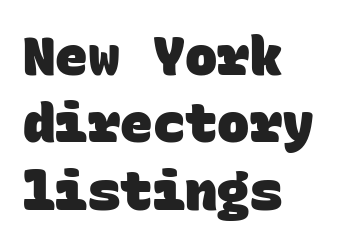
Q: Is the text bold? A: Yes.
Q: Is the typeface a serif or a sans-serif typeface? A: Sans-serif.
Q: Is the text underlined? A: No.
Q: How is the paragraph aligned? A: Left-aligned.
Q: Is the spacing between letters normal or unusually wide? A: Normal.
Q: Is the spacing between lines tight, normal or loose? A: Normal.
Q: Width (condensed, normal, or wide)? A: Normal.
Q: Stroke contrast? A: Low.
Q: x-height? A: Large.
Q: Monospaced? A: Yes.
